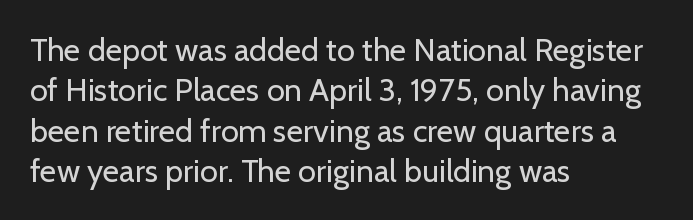
This is the regular roman posture of the typeface. Leading matches the norm, producing a regular column. Caption: multi-line text, flush left, ragged right. A typesetter would call this proportional, since set widths differ per character. Heaviness? Minimal to ordinary, like unemphasized prose.
